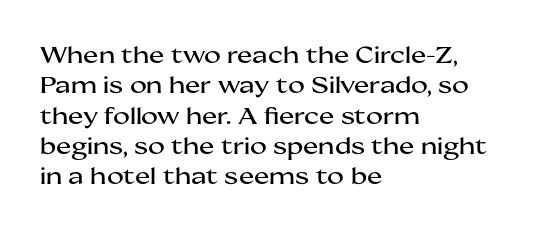
The image shows 23 px text type, upright; set left-aligned, normal line spacing (1.32x), normal letter spacing, not underlined.
